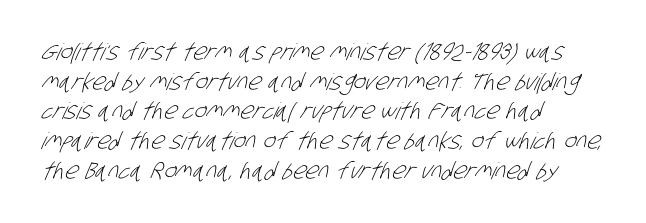
Q: Is the text bold? A: No.
Q: Is the text underlined? A: No.
Q: How is the paragraph aligned? A: Left-aligned.
Q: Is the spacing between letters normal or unusually wide? A: Normal.
Q: Is the spacing between lines tight, normal or loose? A: Normal.
